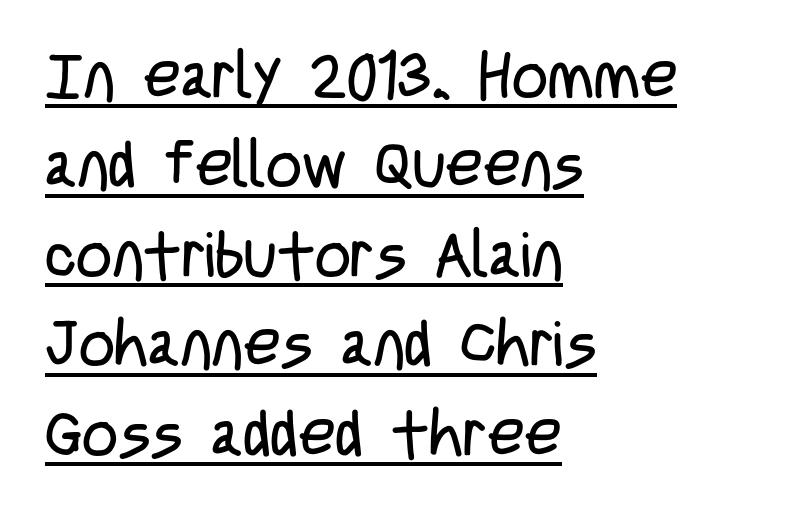
Q: Is the text bold? A: No.
Q: Is the text italic (slanted)? A: No, it is upright.
Q: Is the typeface a serif or a sans-serif typeface? A: Sans-serif.
Q: Is the text underlined? A: Yes.
Q: How is the paragraph aligned? A: Left-aligned.
Q: Is the spacing between letters normal or unusually wide? A: Normal.
Q: Is the spacing between lines tight, normal or loose? A: Normal.
Q: Width (condensed, normal, or wide)? A: Condensed.
Q: Stroke contrast? A: Low.
Q: x-height? A: Large.
Q: Monospaced? A: No.
